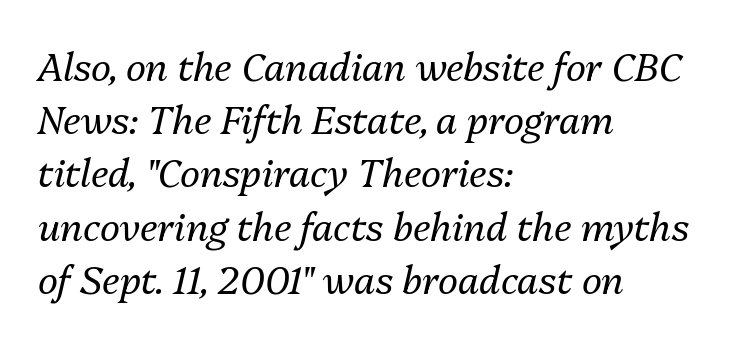
{"italic": "yes", "lean": "right", "slant_degrees": 13, "bold": "no", "weight": "regular", "width": "normal", "stroke_contrast": "medium", "x_height": "medium", "monospaced": "no", "underline": "no", "align": "left", "line_spacing": "normal", "line_spacing_ratio": 1.4, "letter_spacing": "normal", "letter_spacing_em": 0.0, "glyph_px": 38}
